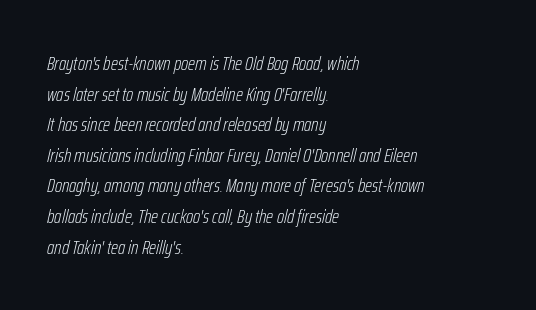
These lines stack with their left ends in a neat column. Counters stay open thanks to moderate or lighter strokes. Does the lettering tilt? It does — this is italic. How would I describe the line gaps? Plain and ordinary. The zone under the glyphs is completely vacant.
